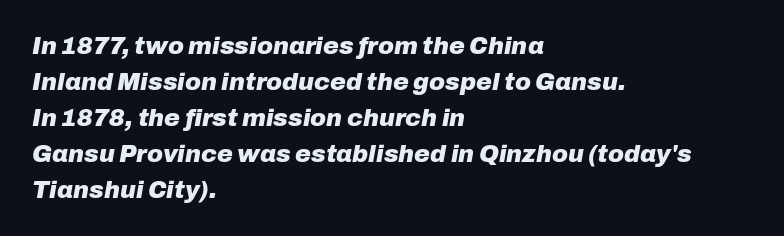
The image shows 24 px bold type, italic (leaning right); set left-aligned, normal line spacing (1.5x), normal letter spacing, not underlined.
